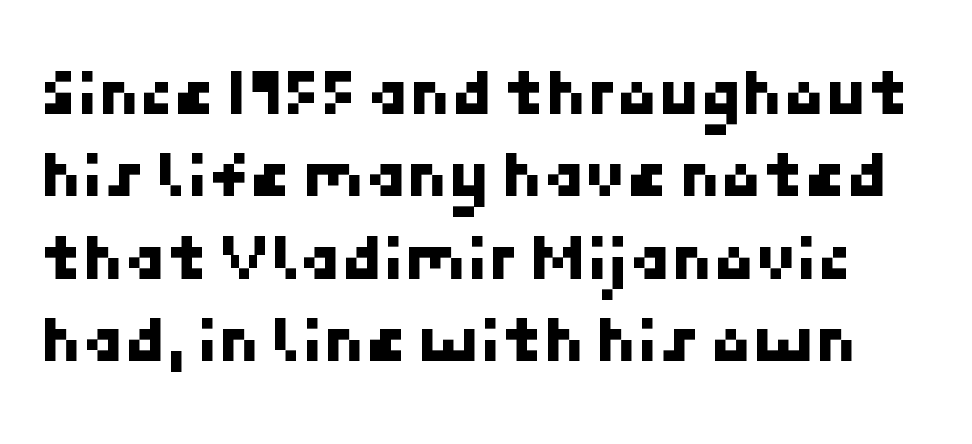
Q: Is the typeface a serif or a sans-serif typeface? A: Sans-serif.
Q: Is the text underlined? A: No.
Q: Is the spacing between letters normal or unusually wide? A: Normal.
Q: Width (condensed, normal, or wide)? A: Normal.
Q: Stroke contrast? A: Low.
Q: x-height? A: Medium.
